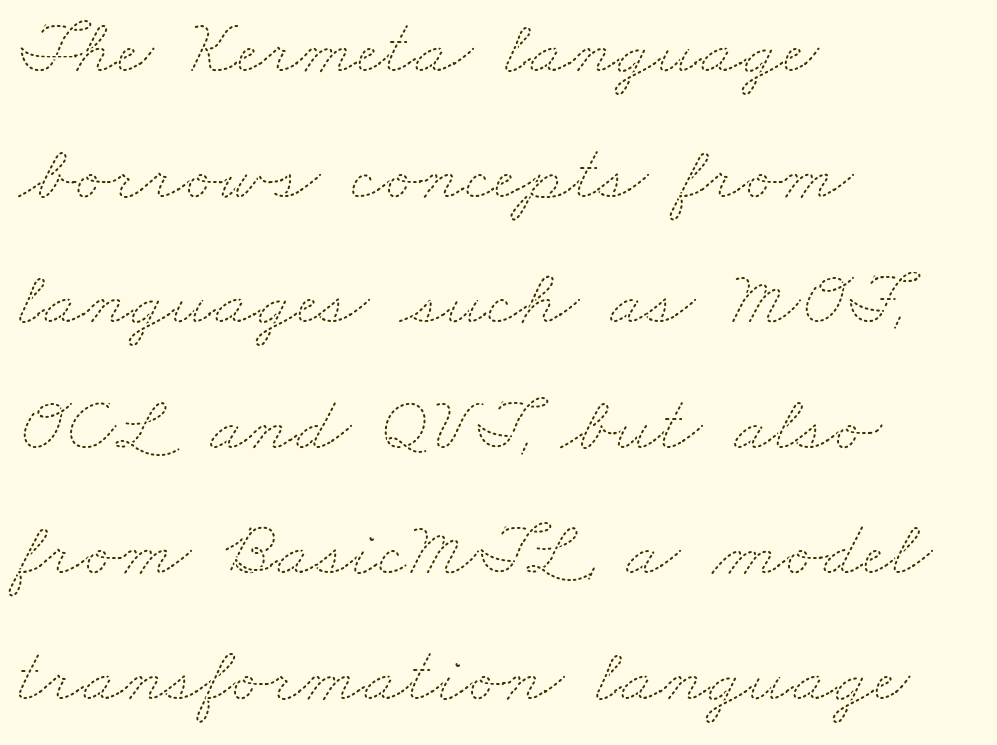
The image shows 79 px thin, wide type; set left-aligned, normal line spacing (1.59x), normal letter spacing, not underlined; medium stroke contrast and a small x-height.
